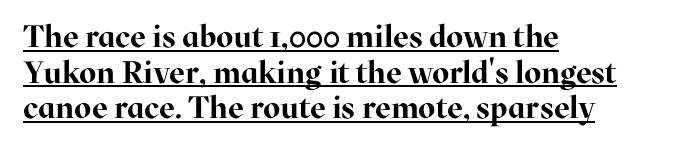
{"serif": "yes", "italic": "no", "bold": "yes", "weight": "bold", "width": "normal", "stroke_contrast": "high", "x_height": "medium", "monospaced": "no", "underline": "yes", "align": "left", "line_spacing": "tight", "line_spacing_ratio": 1.15, "letter_spacing": "normal", "letter_spacing_em": 0.0, "glyph_px": 31}
